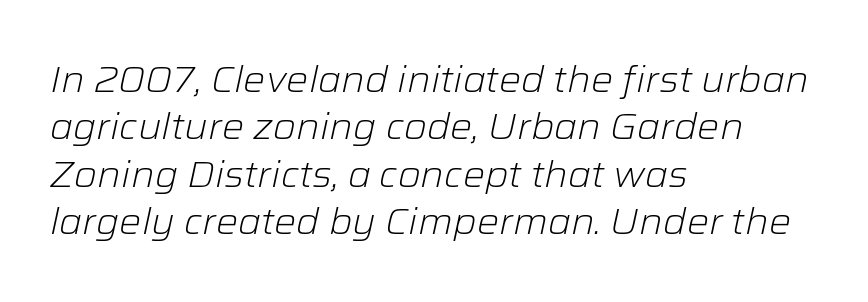
{"italic": "yes", "lean": "right", "slant_degrees": 12, "bold": "no", "weight": "light", "width": "normal", "stroke_contrast": "low", "x_height": "medium", "monospaced": "no", "underline": "no", "align": "left", "line_spacing": "normal", "line_spacing_ratio": 1.28, "letter_spacing": "normal", "letter_spacing_em": 0.0, "glyph_px": 37}
